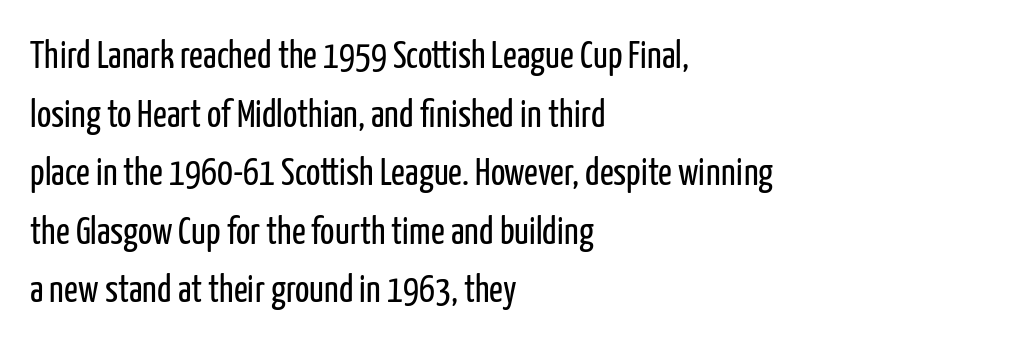
{"serif": "no", "italic": "no", "bold": "no", "weight": "regular", "width": "condensed", "stroke_contrast": "low", "x_height": "medium", "monospaced": "no", "underline": "no", "align": "left", "line_spacing": "normal", "line_spacing_ratio": 1.54, "letter_spacing": "normal", "letter_spacing_em": 0.0, "glyph_px": 38}
